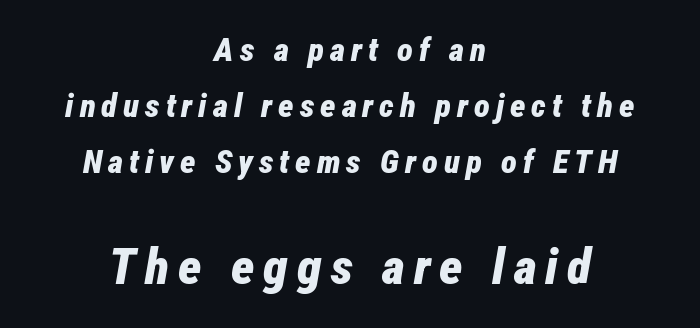
The image shows 50 px bold, condensed type, italic (leaning right); set centered, normal line spacing (1.69x), not underlined; the second (bottom) block is 1.52x larger; low stroke contrast and a medium x-height.
